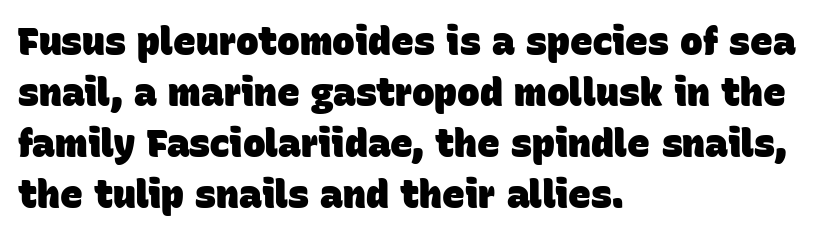
{"serif": "no", "bold": "yes", "weight": "heavy", "width": "normal", "stroke_contrast": "low", "x_height": "large", "monospaced": "no", "underline": "no", "align": "left", "line_spacing": "normal", "line_spacing_ratio": 1.34, "letter_spacing": "normal", "letter_spacing_em": 0.0, "glyph_px": 38}
